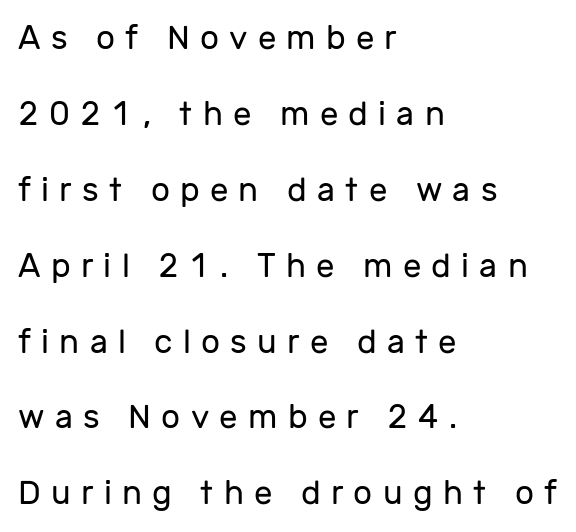
The vertical gap from one line to the next is large. The characters display no serif detailing; their extremities are plain. You could not count columns in this text — the font is proportionally spaced. Tall strokes in this sample are plumb rather than angled. The gaps between neighbouring characters are conspicuously large.
